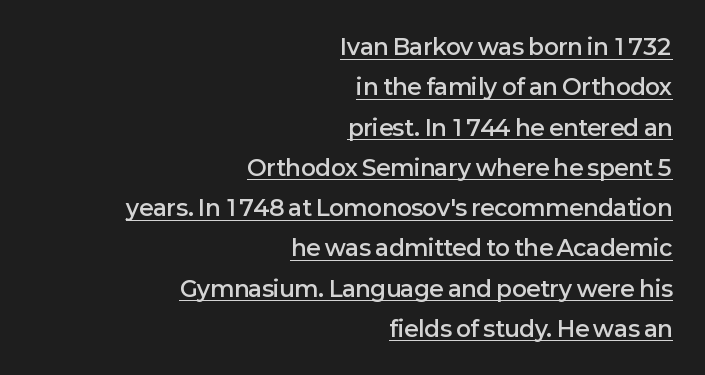
The image shows 22 px text type, upright; set right-aligned, line spacing 1.83x, normal letter spacing, underlined.
